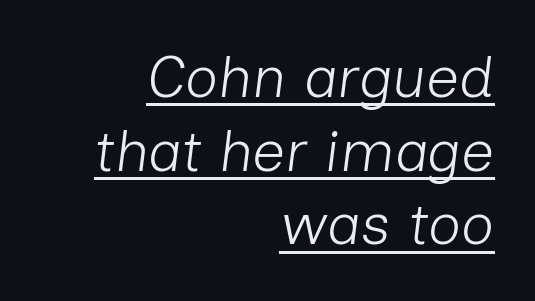
The rendering uses natural spacing where letterforms have individual widths. The paragraph has a hard right edge and a soft left edge. The rendering keeps characters at their native spacing. The whole block is typeset with a tilt.
